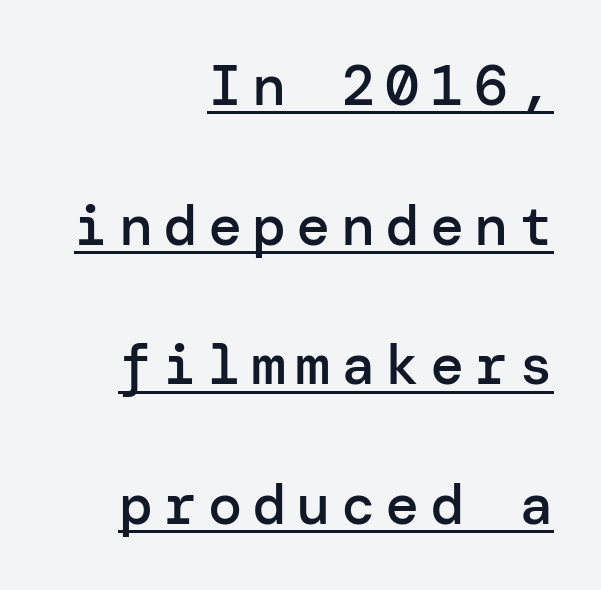
The image shows 57 px semibold sans-serif type, upright; set right-aligned, loose line spacing (2.45x), underlined; low stroke contrast and a medium x-height.
